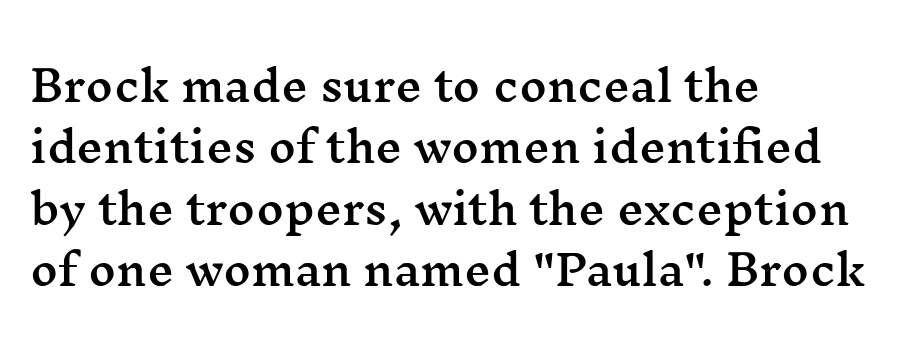
Q: Is the text italic (slanted)? A: No, it is upright.
Q: Is the typeface a serif or a sans-serif typeface? A: Serif.
Q: Is the text underlined? A: No.
Q: How is the paragraph aligned? A: Left-aligned.
Q: Is the spacing between letters normal or unusually wide? A: Normal.
Q: Is the spacing between lines tight, normal or loose? A: Normal.
Q: Width (condensed, normal, or wide)? A: Wide.
Q: Stroke contrast? A: Medium.
Q: x-height? A: Medium.
Q: Monospaced? A: No.
